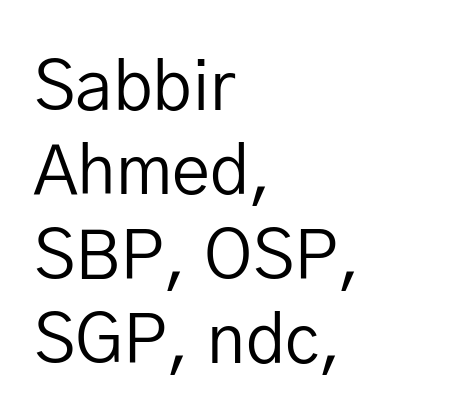
This reads as an unemphasized weight, regular at the heaviest. The type sits square on the baseline with zero lean. Check where the strokes stop: nothing finishes them off — pure sans. No word sits above an underline. Looks like regular typesetting: each glyph gets only the width it needs. The compositor pushed each line to the left boundary.
